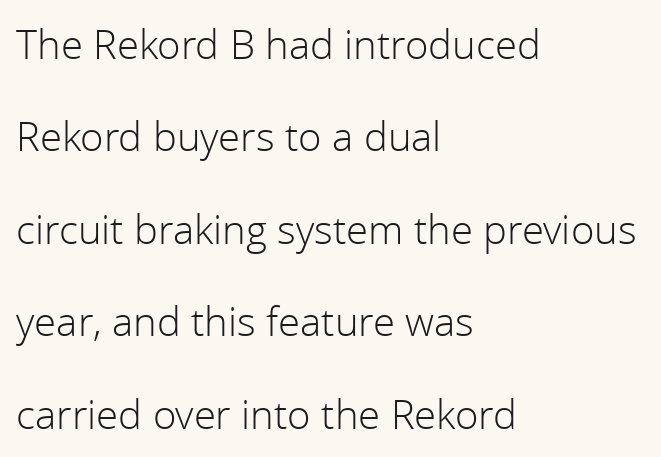
Q: Is the text bold? A: No.
Q: Is the text italic (slanted)? A: No, it is upright.
Q: Is the typeface a serif or a sans-serif typeface? A: Sans-serif.
Q: Is the text underlined? A: No.
Q: How is the paragraph aligned? A: Left-aligned.
Q: Is the spacing between letters normal or unusually wide? A: Normal.
Q: Is the spacing between lines tight, normal or loose? A: Loose.
Q: Width (condensed, normal, or wide)? A: Normal.
Q: x-height? A: Medium.
Q: Monospaced? A: No.
